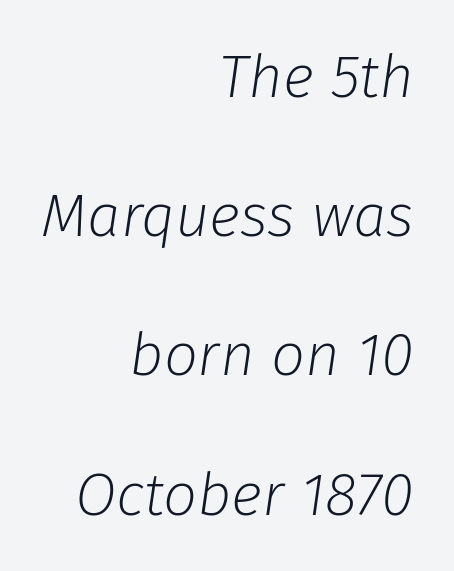
The image shows 60 px light type, italic (leaning right); set right-aligned, loose line spacing (2.32x), normal letter spacing, not underlined; low stroke contrast and a medium x-height.
